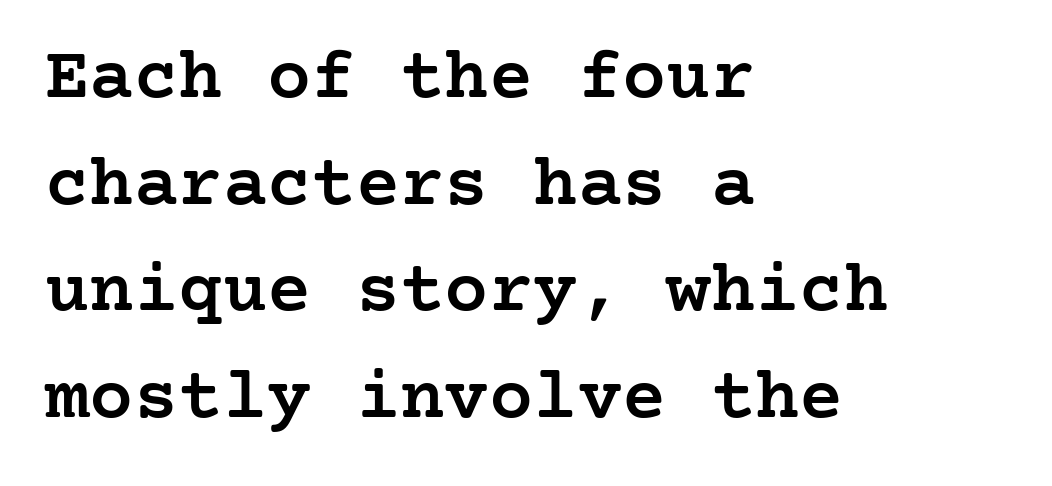
Lines of text with bare space underneath. This sample is left-justified, so line endings fall wherever the words run out. No extra tracking has been applied to these lines. The designer went with a serif here, giving each stem small feet. Characters remain perfectly vertical along every line. The block of text has a typical density, with ordinary space between rows.
